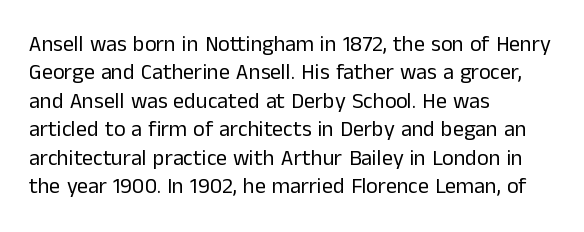
Rule under the text: the space is simply empty. Honestly, the letter spacing is just normal — you wouldn't notice it. The font's upright variant was chosen for this text. The strokes are not fattened; the text isn't bold. Layout note: lines flush left. The designer left line spacing at the default.
